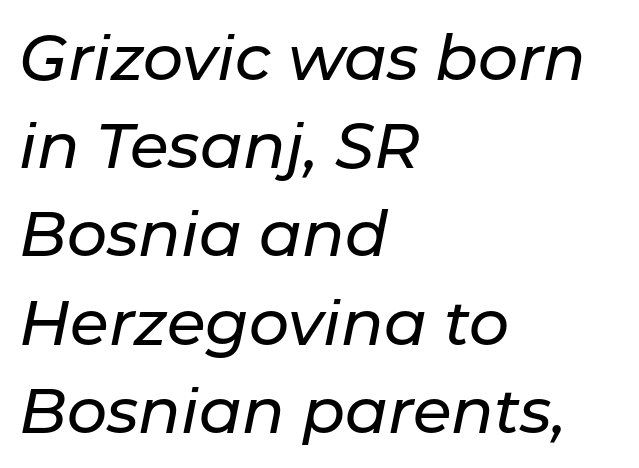
A classic flush-left, rag-right setting is used for this passage. This sample uses an oblique cut, with every glyph tilted off the vertical. How would I describe the line gaps? Plain and ordinary. These lines are rendered in a variable-pitch font. Here the glyphs are tracked normally, forming tight word shapes. Bare-footed words on every line.
